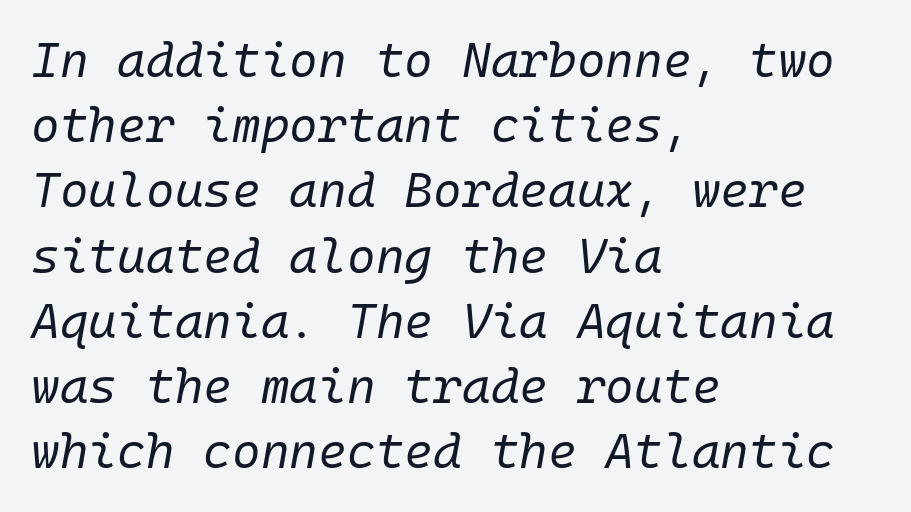
Reading down the column, the eye jumps a familiar distance to each next line. The gaps between neighbouring characters are ordinary and unremarkable. Quick note: italic. Each stroke keeps to a modest, everyday thickness or less.
